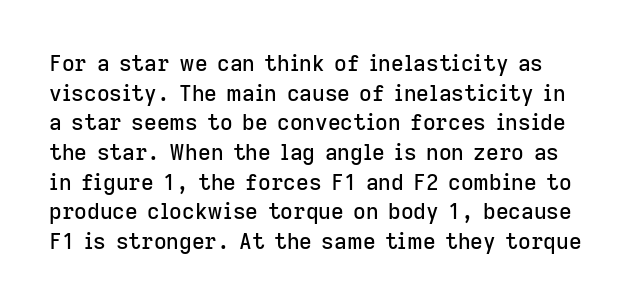
Q: Is the text italic (slanted)? A: No, it is upright.
Q: Is the text underlined? A: No.
Q: Is the spacing between letters normal or unusually wide? A: Normal.
Q: Is the spacing between lines tight, normal or loose? A: Normal.
